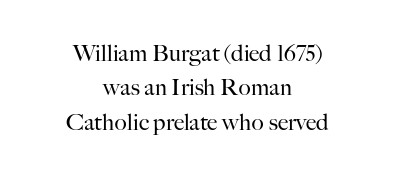
Q: Is the text bold? A: No.
Q: Is the text italic (slanted)? A: No, it is upright.
Q: Is the text underlined? A: No.
Q: How is the paragraph aligned? A: Centered.
Q: Is the spacing between letters normal or unusually wide? A: Normal.
Q: Is the spacing between lines tight, normal or loose? A: Normal.
